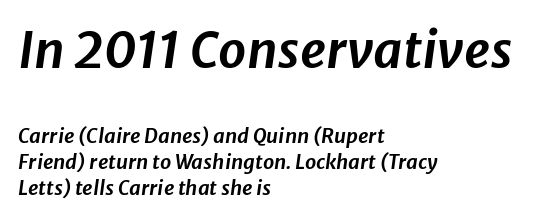
Q: Is the text italic (slanted)? A: Yes, it leans right by about 8 degrees.
Q: Is the text underlined? A: No.
Q: How is the paragraph aligned? A: Left-aligned.
Q: Is the spacing between letters normal or unusually wide? A: Normal.
Q: Is the spacing between lines tight, normal or loose? A: Normal.
Q: Which block of text is set in a larger size, the first (top) or the second (bottom)? A: The first (top) one.
Q: Width (condensed, normal, or wide)? A: Normal.
Q: Stroke contrast? A: Low.
Q: x-height? A: Medium.
Q: Monospaced? A: No.
